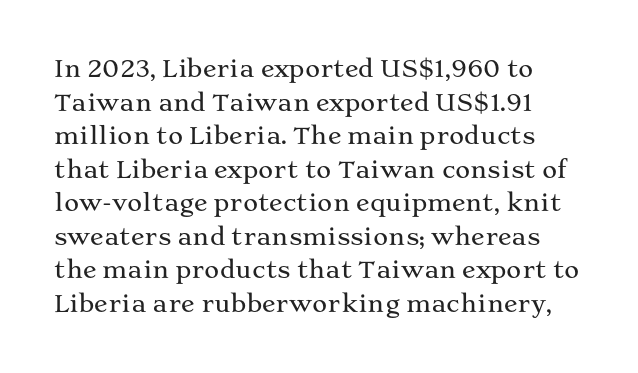
{"italic": "no", "underline": "no", "line_spacing": "normal", "line_spacing_ratio": 1.46, "letter_spacing": "normal", "letter_spacing_em": 0.0, "glyph_px": 23}
